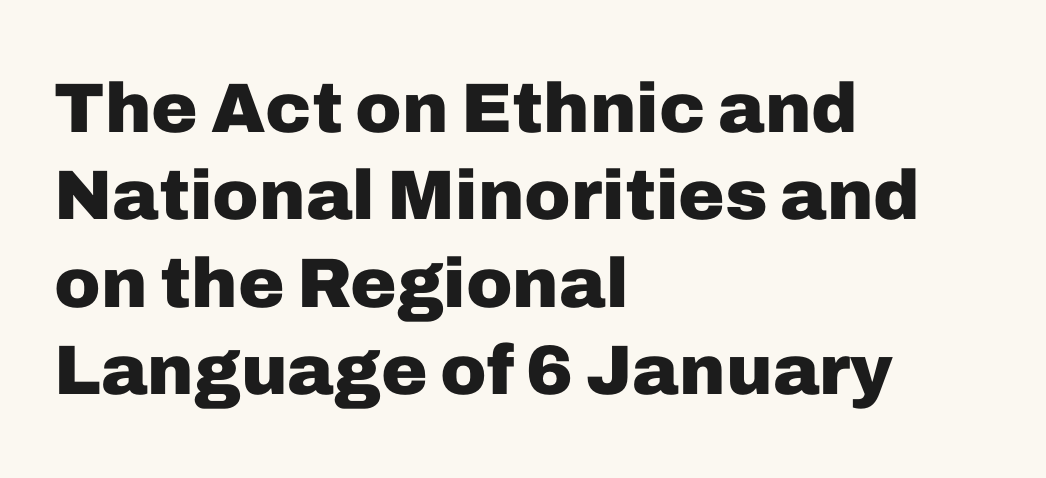
The image shows 70 px heavy sans-serif type, upright; set left-aligned, normal line spacing (1.25x), normal letter spacing, not underlined; low stroke contrast and a medium x-height.
